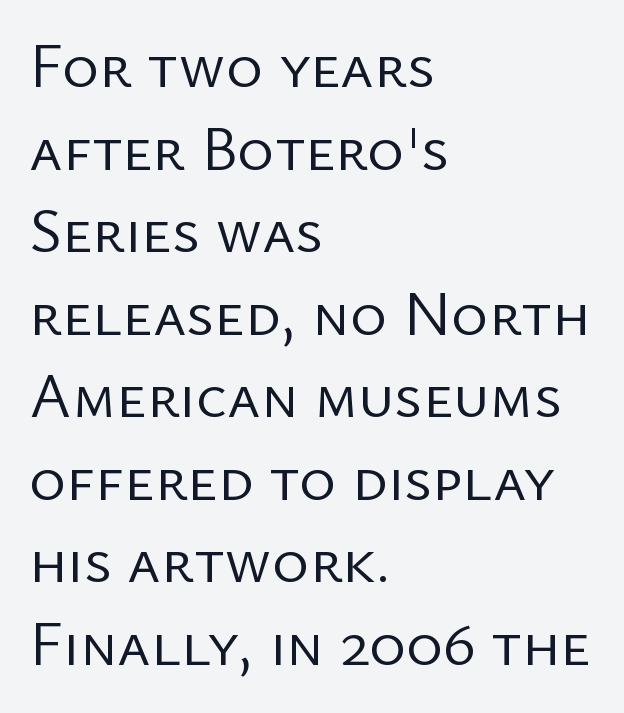
Q: Is the text bold? A: No.
Q: Is the text italic (slanted)? A: No, it is upright.
Q: Is the typeface a serif or a sans-serif typeface? A: Sans-serif.
Q: Is the text underlined? A: No.
Q: How is the paragraph aligned? A: Left-aligned.
Q: Is the spacing between letters normal or unusually wide? A: Normal.
Q: Is the spacing between lines tight, normal or loose? A: Normal.
Q: Width (condensed, normal, or wide)? A: Normal.
Q: Stroke contrast? A: Low.
Q: x-height? A: Medium.
Q: Monospaced? A: No.
